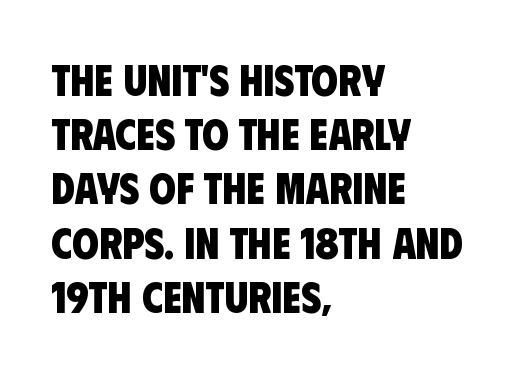
Q: Is the text bold? A: Yes.
Q: Is the typeface a serif or a sans-serif typeface? A: Sans-serif.
Q: Is the text underlined? A: No.
Q: How is the paragraph aligned? A: Left-aligned.
Q: Is the spacing between letters normal or unusually wide? A: Normal.
Q: Is the spacing between lines tight, normal or loose? A: Normal.
Q: Width (condensed, normal, or wide)? A: Condensed.
Q: Stroke contrast? A: Low.
Q: x-height? A: Large.
Q: Monospaced? A: No.
